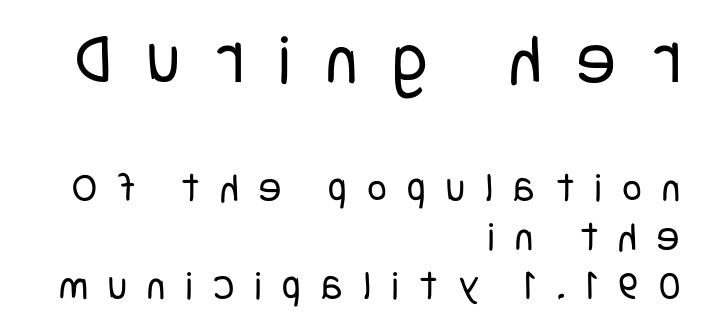
Compared with typical body copy, the letter spacing here is much looser. Ascenders rise straight up at ninety degrees. The rendering anchors every line to the right-hand side. The strip under each line holds only bare page. The earlier block is typeset at a bigger size than the later block.
